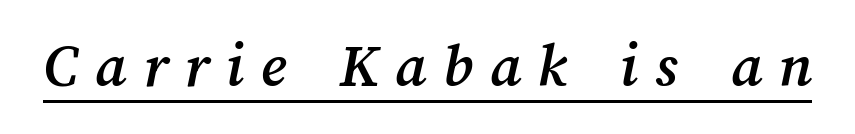
{"width": "normal", "stroke_contrast": "medium", "x_height": "medium", "monospaced": "no", "underline": "yes", "letter_spacing": "wide", "letter_spacing_em": 0.26, "glyph_px": 63}
